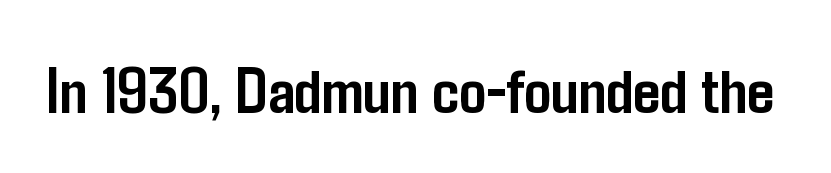
Letters rest on an invisible, unmarked baseline. Ascenders rise straight up at ninety degrees. Standard letterfit; no display-style spreading of the glyphs. Check where the strokes stop: nothing finishes them off — pure sans. The face used here has the dense, thick strokes of a bold. A typesetter would call this proportional, since set widths differ per character.
